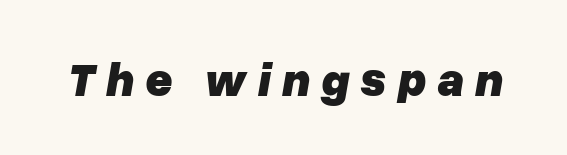
{"italic": "yes", "lean": "right", "slant_degrees": 10, "bold": "yes", "weight": "heavy", "width": "normal", "stroke_contrast": "low", "x_height": "medium", "monospaced": "no", "underline": "no", "letter_spacing": "wide", "letter_spacing_em": 0.23, "glyph_px": 47}
